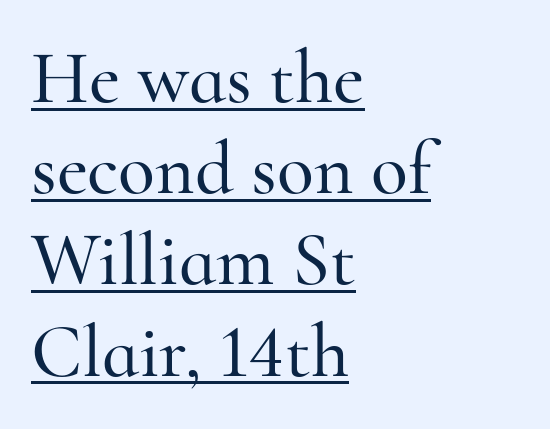
Q: Is the text italic (slanted)? A: No, it is upright.
Q: Is the typeface a serif or a sans-serif typeface? A: Serif.
Q: Is the text underlined? A: Yes.
Q: How is the paragraph aligned? A: Left-aligned.
Q: Is the spacing between letters normal or unusually wide? A: Normal.
Q: Width (condensed, normal, or wide)? A: Normal.
Q: Stroke contrast? A: High.
Q: x-height? A: Small.
Q: Monospaced? A: No.
